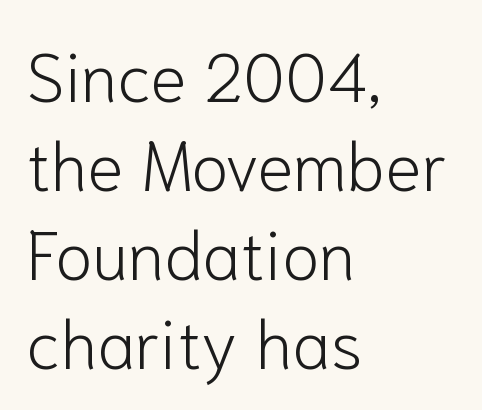
Is the type heavy? It reads as light-to-regular instead. The typeface chosen for these lines omits serifs. This sample is left-justified, so line endings fall wherever the words run out. In terms of posture, this sample is upright. Type without underlining.
